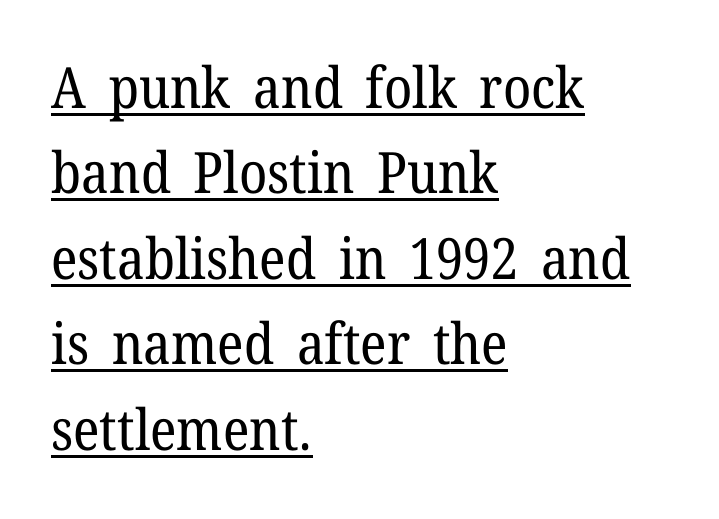
Q: Is the text bold? A: No.
Q: Is the text italic (slanted)? A: No, it is upright.
Q: Is the typeface a serif or a sans-serif typeface? A: Serif.
Q: Is the text underlined? A: Yes.
Q: How is the paragraph aligned? A: Left-aligned.
Q: Is the spacing between letters normal or unusually wide? A: Normal.
Q: Is the spacing between lines tight, normal or loose? A: Normal.
Q: Width (condensed, normal, or wide)? A: Normal.
Q: Stroke contrast? A: Low.
Q: x-height? A: Medium.
Q: Monospaced? A: No.
